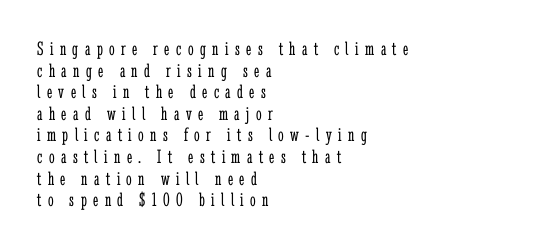
Think standard paragraph weight, or any step lighter than that. How are the letters spaced? Widely, with obvious added tracking. How would I describe the line gaps? Narrow and economical. Line starts are locked; line ends wander.
